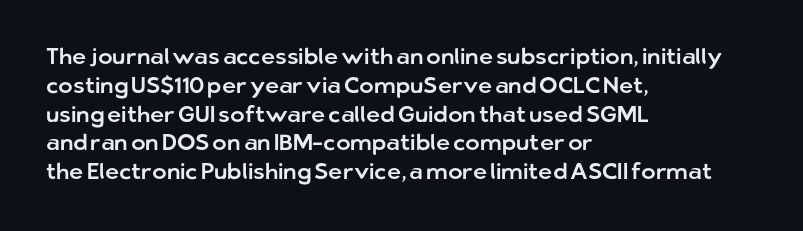
{"italic": "no", "underline": "no", "align": "left", "line_spacing": "normal", "line_spacing_ratio": 1.31, "letter_spacing": "normal", "letter_spacing_em": 0.0, "glyph_px": 22}
